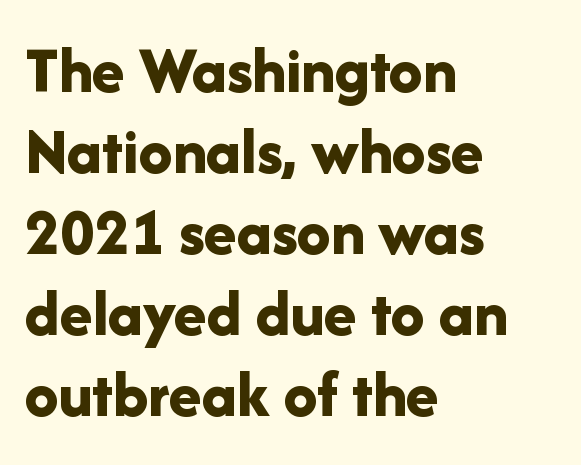
The image shows 67 px bold sans-serif type, upright; set left-aligned, line spacing 1.21x, normal letter spacing, not underlined; low stroke contrast and a medium x-height.
